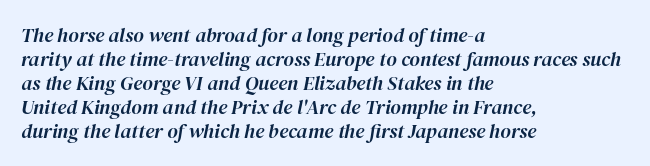
Q: Is the text italic (slanted)? A: Yes, it leans right by about 12 degrees.
Q: Is the text underlined? A: No.
Q: How is the paragraph aligned? A: Left-aligned.
Q: Is the spacing between letters normal or unusually wide? A: Normal.
